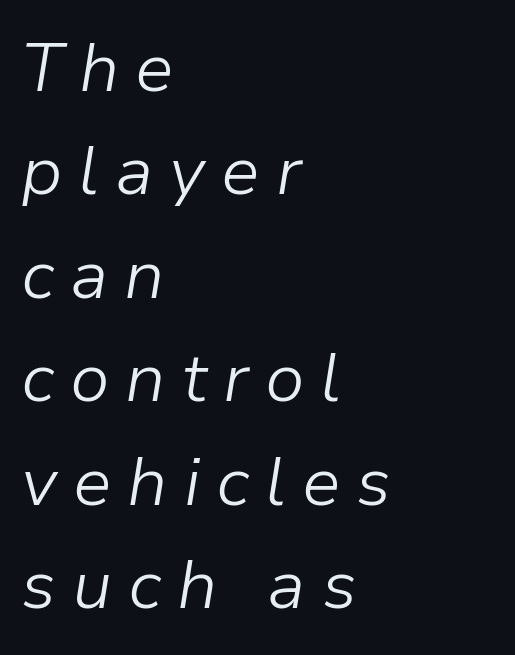
Q: Is the text bold? A: No.
Q: Is the text italic (slanted)? A: Yes, it leans right by about 9 degrees.
Q: Is the text underlined? A: No.
Q: How is the paragraph aligned? A: Left-aligned.
Q: Is the spacing between letters normal or unusually wide? A: Unusually wide.
Q: Is the spacing between lines tight, normal or loose? A: Normal.
Q: Width (condensed, normal, or wide)? A: Normal.
Q: Stroke contrast? A: Low.
Q: x-height? A: Medium.
Q: Monospaced? A: No.
